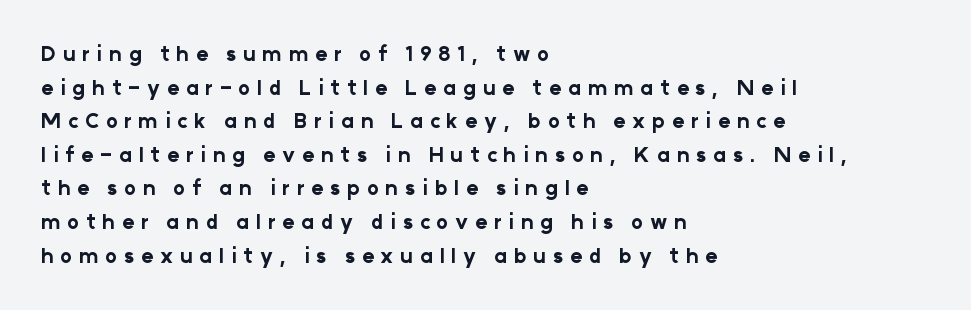
Is the type bold? Yes — the strokes are clearly thick and heavy. Type without underlining. One-word summary of the alignment: left. Vertically, the passage feels balanced, rows spaced as you'd expect.
